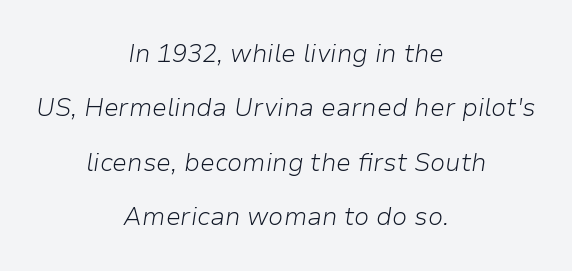
The image shows 25 px text type, italic (leaning right); set centered, loose line spacing (2.18x), normal letter spacing, not underlined.
